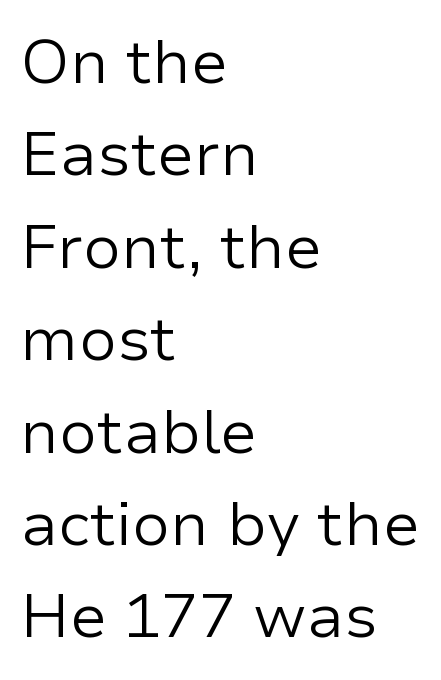
Each letter's strokes conclude bluntly, with no projecting serifs. The ragged edge is on the right, which tells us the setting is flush left. Look at the tracking — it's just the regular setting, nothing added. Does the lettering tilt? It doesn't — this is upright. Line spacing here is normal.
